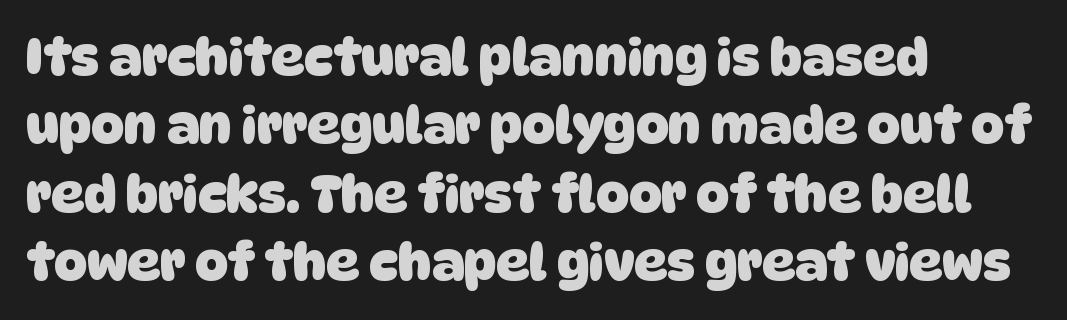
Q: Is the text bold? A: Yes.
Q: Is the typeface a serif or a sans-serif typeface? A: Sans-serif.
Q: Is the text underlined? A: No.
Q: How is the paragraph aligned? A: Left-aligned.
Q: Is the spacing between letters normal or unusually wide? A: Normal.
Q: Is the spacing between lines tight, normal or loose? A: Normal.
Q: Width (condensed, normal, or wide)? A: Normal.
Q: Stroke contrast? A: Low.
Q: x-height? A: Large.
Q: Monospaced? A: No.
